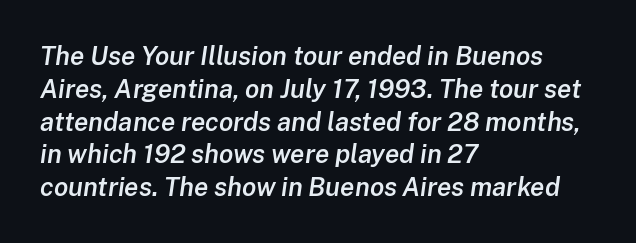
{"italic": "yes", "lean": "right", "slant_degrees": 8, "bold": "semi", "underline": "no", "align": "left", "line_spacing": "normal", "line_spacing_ratio": 1.26, "letter_spacing": "normal", "letter_spacing_em": 0.0, "glyph_px": 26}
